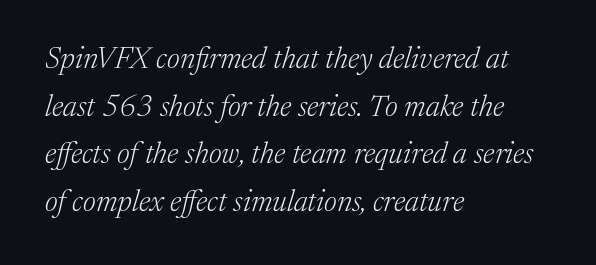
{"serif": "yes", "italic": "yes", "lean": "right", "slant_degrees": 17, "bold": "no", "weight": "light", "width": "normal", "stroke_contrast": "medium", "x_height": "medium", "monospaced": "no", "underline": "no", "align": "left", "line_spacing": "normal", "line_spacing_ratio": 1.59, "letter_spacing": "normal", "letter_spacing_em": 0.0, "glyph_px": 30}
